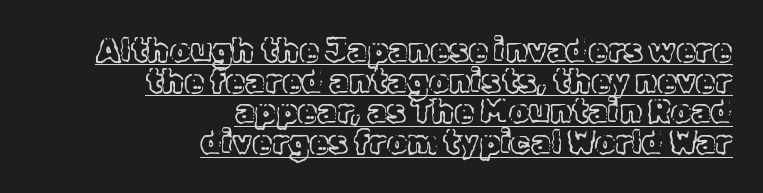
A typesetter would call this zero additional tracking. Closely set lines give the paragraph a compact silhouette. These lines were composed using upright roman letters. Each letter keeps its own natural width here, so spacing adapts to shape. Notice how a bar underscores the lettering throughout.
